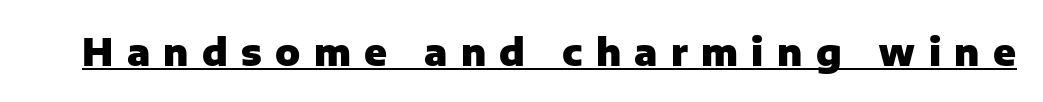
The specimen reads as upright at a glance. The strokes are fattened all the way to bold. You can tell from the bare stems that sans-serif type was used. This sample has the flowing, uneven cadence of proportional lettering. You could only call the tracking loose — the letters float apart. This rendering features underlined lettering.
